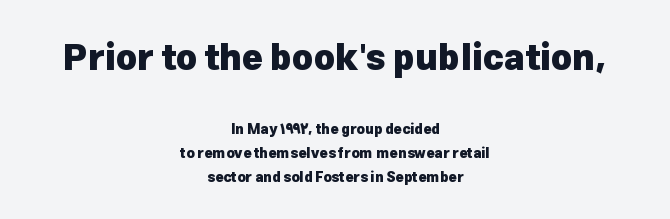
{"serif": "no", "italic": "no", "bold": "yes", "weight": "heavy", "width": "normal", "stroke_contrast": "low", "x_height": "medium", "monospaced": "no", "underline": "no", "align": "center", "line_spacing_ratio": 1.71, "letter_spacing": "normal", "letter_spacing_em": 0.0, "larger_block": "first", "size_ratio": 2.57, "glyph_px": 36}
